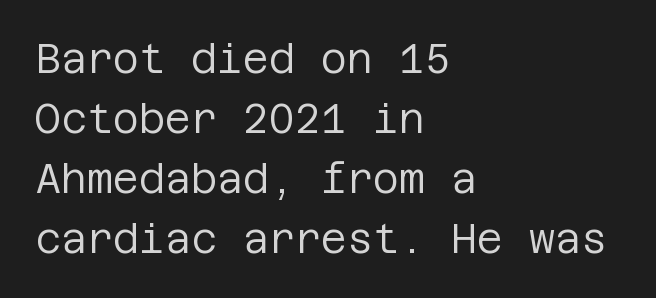
The typeface chosen for these lines omits serifs. The string is rendered with underlining switched off. Compared with a typical body face, this is equally light or lighter still. This rendering leaves character spacing at its baseline value.
